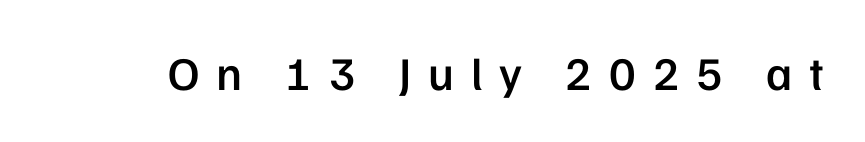
The image shows 47 px semibold sans-serif type, upright; set unusually wide letter spacing (+0.36 em), not underlined; low stroke contrast and a medium x-height.
